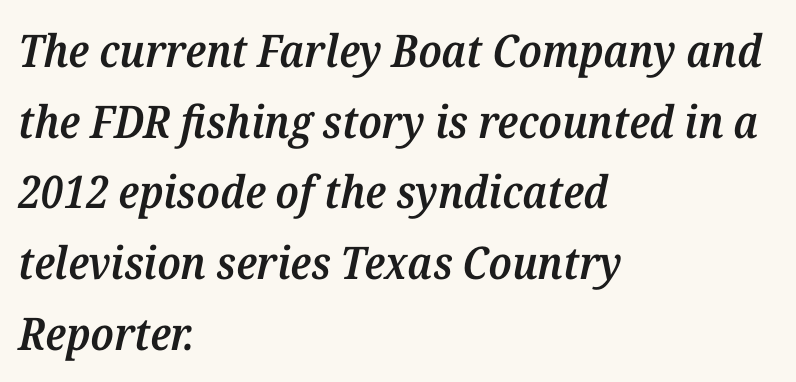
Descenders are the only things crossing below the line. The face used here is proportionally spaced, like ordinary book or web type. The ragged edge is on the right, which tells us the setting is flush left. Tall strokes in this sample are angled rather than plumb. How are the letters spaced? Ordinarily, with no added tracking.
